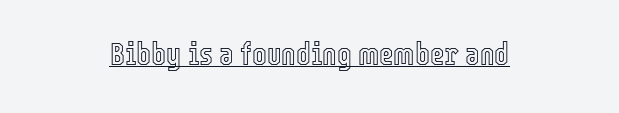
The whitespace from short lines is split evenly between both sides. The specimen includes a rule beneath the text block's lines. No extra tracking has been applied to these lines. The passage shown is typed in a proportional face where columns would drift.
